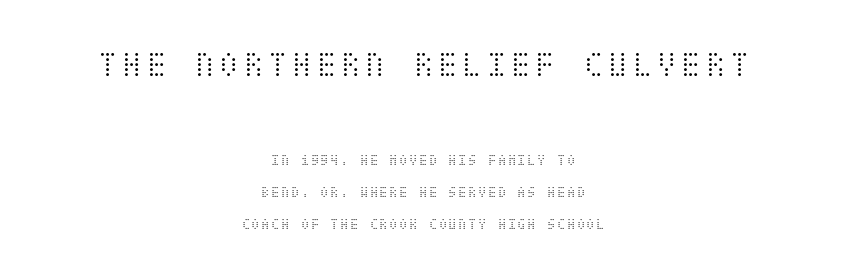
The image shows 37 px light, condensed type, upright; set centered, loose line spacing (2.12x), not underlined; the first (top) block is 2.47x larger; medium stroke contrast and a large x-height.
